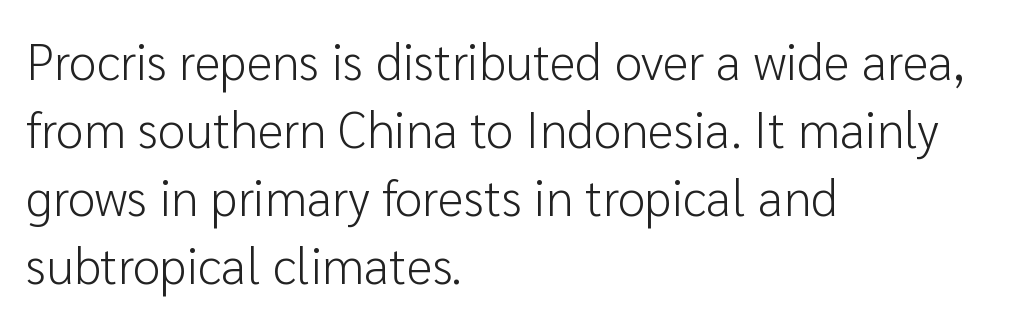
Successive baselines arrive at the customary interval. Proportional: the letters do not fall into vertical columns. The paragraph shown leans on its left margin. Ordinary non-slanted type is in use. Stems and bowls with no extra thickness — not bold. Honestly, there is no underline to notice here at all.
